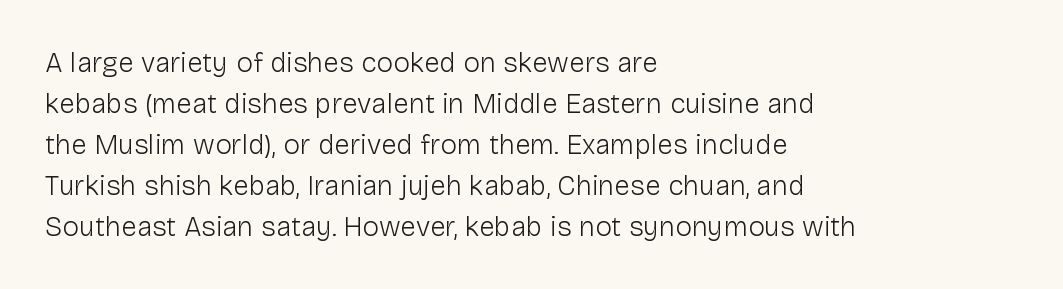
The image shows 28 px light sans-serif type, upright; set left-aligned, normal line spacing (1.46x), normal letter spacing, not underlined; low stroke contrast and a medium x-height.
